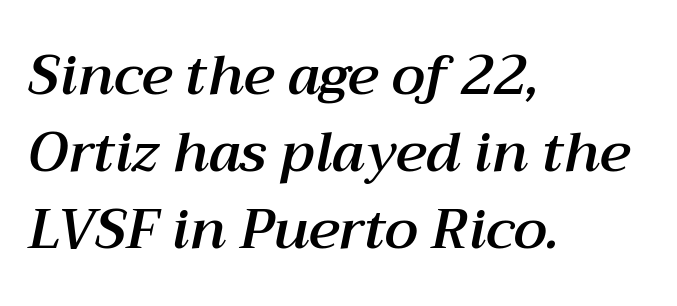
Left-aligned paragraph, ragged on the right. The line-height multiplier appears to be the usual default. Spacing verdict: proportional, widths tailored to each character. You could call the tracking neutral — neither tight nor loose. Observe the lean: these are italic letterforms. Descenders are the only things crossing below the line.
